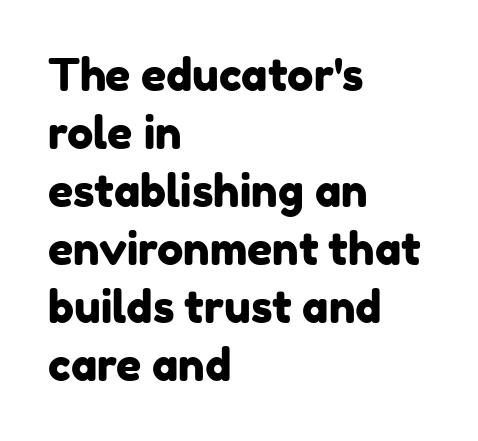
The image shows 44 px sans-serif type; set left-aligned, normal line spacing (1.32x), normal letter spacing, not underlined; low stroke contrast and a medium x-height.
